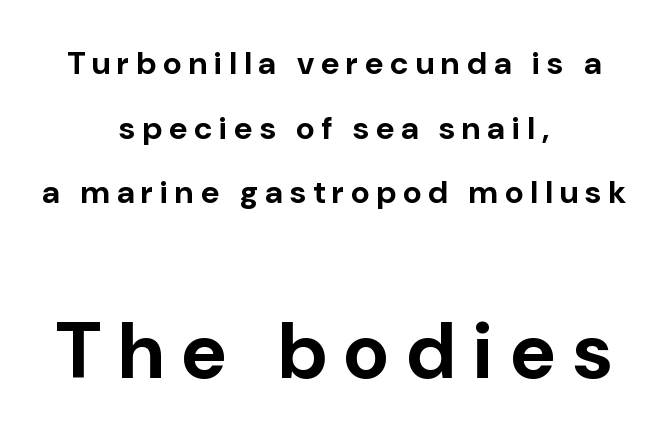
The image shows 79 px bold sans-serif type, upright; set centered, loose line spacing (2.02x), unusually wide letter spacing (+0.22 em), not underlined; the second (bottom) block is 2.47x larger; low stroke contrast and a medium x-height.
